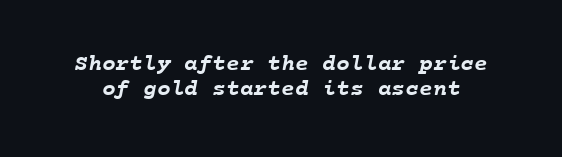
The typesetting leans heavy: a genuine bold. The space directly below the letters is spotless. In terms of leading, this rendering errs on the cramped side. Here the glyphs are tracked normally, forming tight word shapes.
